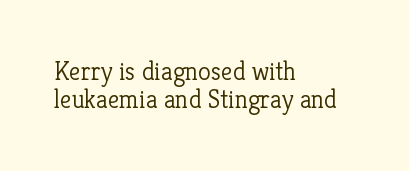
A typesetter would call this zero additional tracking. Quick note: not italic, upright. Compared with a typical body face, this is equally light or lighter still. Students, observe: this is what under-led, compact text looks like. The typesetter chose a ragged-right arrangement here. Words float on clear page, feet unadorned.
